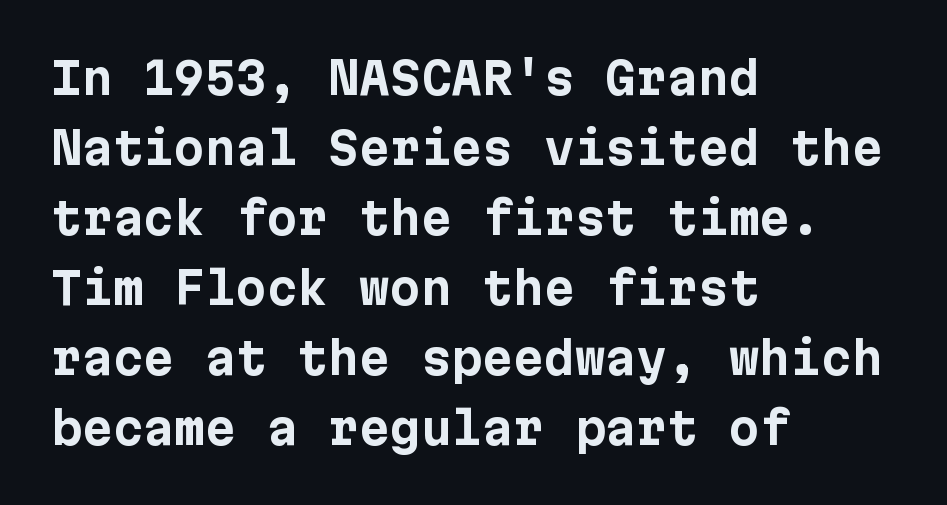
{"serif": "no", "italic": "no", "bold": "yes", "weight": "bold", "width": "normal", "stroke_contrast": "low", "x_height": "medium", "underline": "no", "align": "left", "line_spacing": "normal", "line_spacing_ratio": 1.59, "letter_spacing": "normal", "letter_spacing_em": 0.0, "glyph_px": 44}
